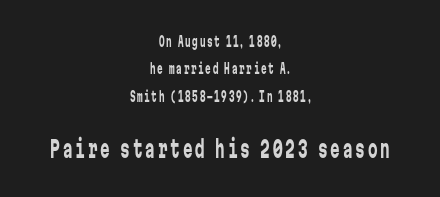
{"italic": "no", "bold": "no", "underline": "no", "align": "center", "line_spacing": "loose", "line_spacing_ratio": 1.95, "larger_block": "second", "size_ratio": 1.71, "glyph_px": 24}
